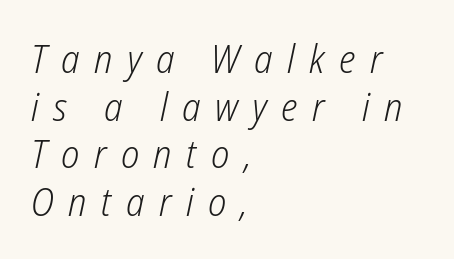
The image shows 39 px light, condensed type, italic (leaning right); set left-aligned, line spacing 1.22x, unusually wide letter spacing (+0.37 em), not underlined; low stroke contrast and a medium x-height.
